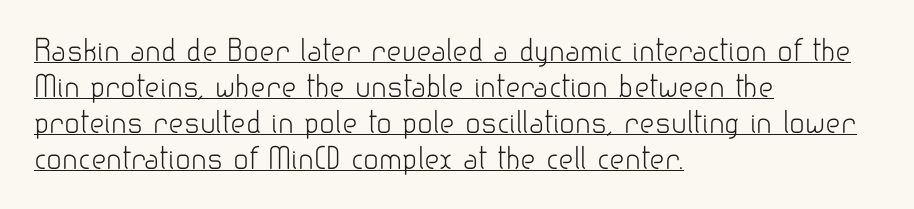
{"serif": "no", "italic": "no", "bold": "no", "weight": "light", "width": "normal", "stroke_contrast": "low", "x_height": "small", "monospaced": "no", "underline": "yes", "align": "left", "line_spacing_ratio": 1.24, "letter_spacing": "normal", "letter_spacing_em": 0.0, "glyph_px": 29}
